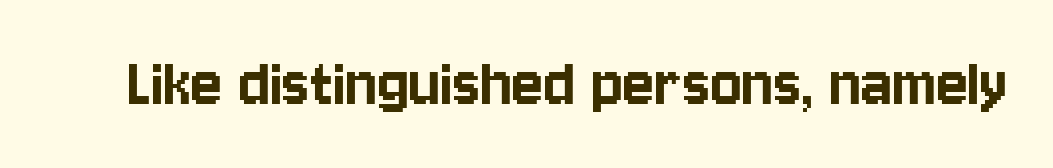
The image shows 74 px condensed sans-serif type, upright; set normal letter spacing, not underlined; low stroke contrast and a large x-height.
